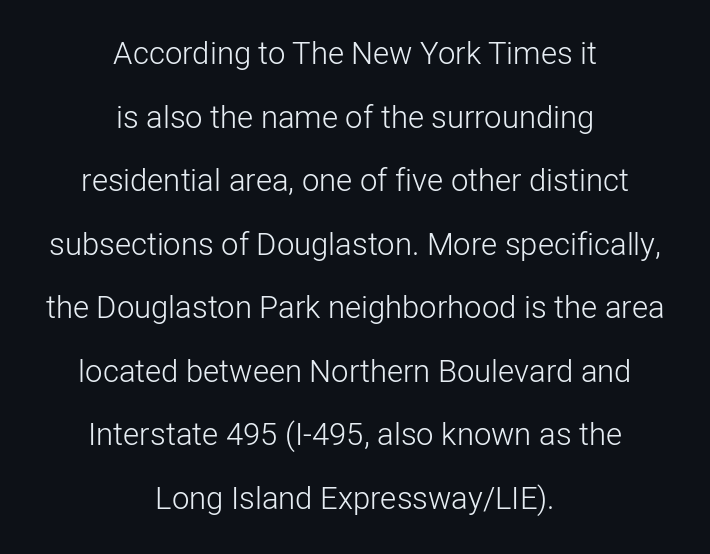
The image shows 31 px light sans-serif type, upright; set centered, loose line spacing (2.05x), normal letter spacing, not underlined; low stroke contrast and a medium x-height.
